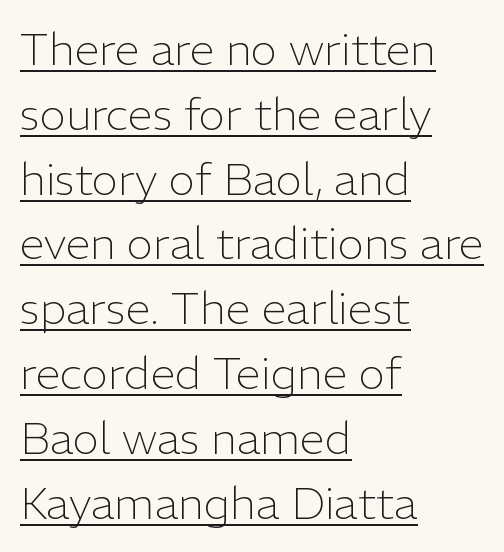
The image shows 45 px light sans-serif type, upright; set left-aligned, normal line spacing (1.44x), normal letter spacing, underlined; low stroke contrast and a medium x-height.
